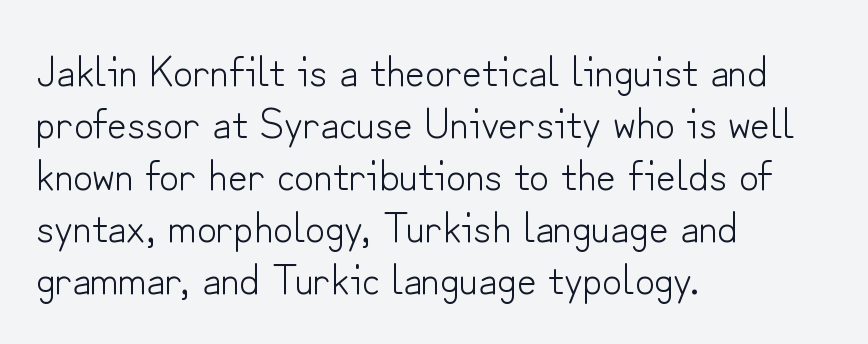
Q: Is the text bold? A: No.
Q: Is the text italic (slanted)? A: No, it is upright.
Q: Is the typeface a serif or a sans-serif typeface? A: Sans-serif.
Q: Is the text underlined? A: No.
Q: How is the paragraph aligned? A: Left-aligned.
Q: Is the spacing between letters normal or unusually wide? A: Normal.
Q: Width (condensed, normal, or wide)? A: Normal.
Q: Stroke contrast? A: Low.
Q: x-height? A: Small.
Q: Monospaced? A: No.
